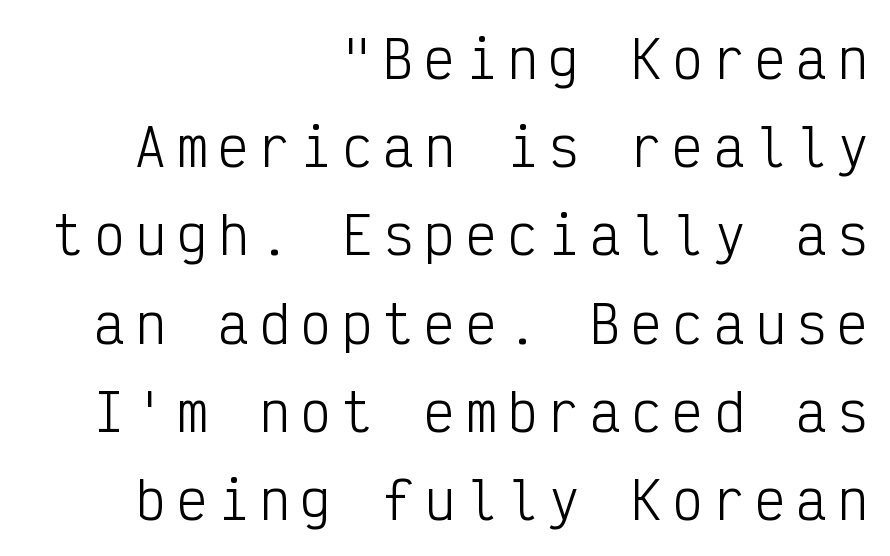
Q: Is the text bold? A: No.
Q: Is the text italic (slanted)? A: No, it is upright.
Q: Is the typeface a serif or a sans-serif typeface? A: Sans-serif.
Q: Is the text underlined? A: No.
Q: How is the paragraph aligned? A: Right-aligned.
Q: Is the spacing between letters normal or unusually wide? A: Unusually wide.
Q: Width (condensed, normal, or wide)? A: Condensed.
Q: Stroke contrast? A: Low.
Q: x-height? A: Medium.
Q: Monospaced? A: Yes.
